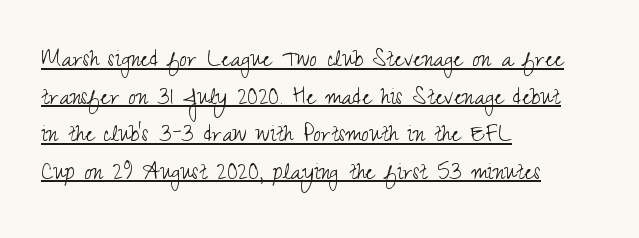
The image shows 27 px text type, upright; set left-aligned, normal line spacing (1.39x), normal letter spacing, underlined.
